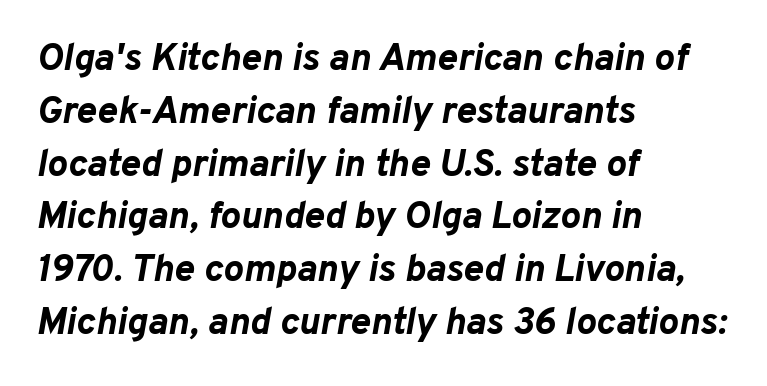
Q: Is the text bold? A: Yes.
Q: Is the text italic (slanted)? A: Yes, it leans right by about 10 degrees.
Q: Is the text underlined? A: No.
Q: How is the paragraph aligned? A: Left-aligned.
Q: Is the spacing between letters normal or unusually wide? A: Normal.
Q: Is the spacing between lines tight, normal or loose? A: Normal.
Q: Width (condensed, normal, or wide)? A: Normal.
Q: Stroke contrast? A: Low.
Q: x-height? A: Medium.
Q: Monospaced? A: No.
